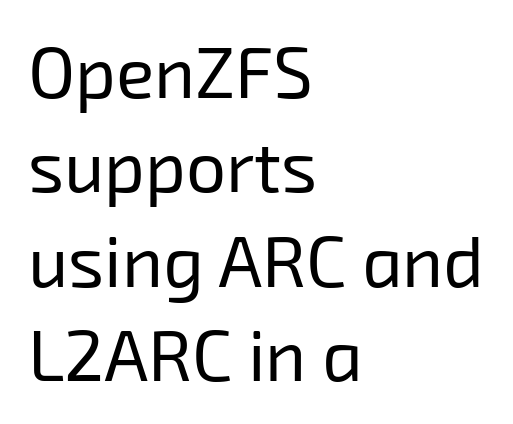
{"serif": "no", "bold": "no", "weight": "regular", "width": "normal", "stroke_contrast": "low", "x_height": "medium", "monospaced": "no", "underline": "no", "align": "left", "line_spacing": "normal", "line_spacing_ratio": 1.33, "letter_spacing": "normal", "letter_spacing_em": 0.0, "glyph_px": 71}
